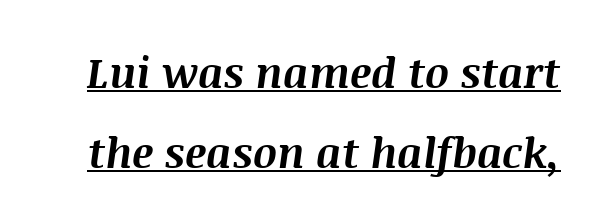
Each glyph is drawn with heavy, bold strokes. Honestly, the rows look like they've been pulled way apart. A continuous stroke trails under the words, as in a hyperlink. In terms of posture, this sample is oblique. Looks like regular typesetting: each glyph gets only the width it needs. The type is set solid horizontally, with unmodified tracking.
